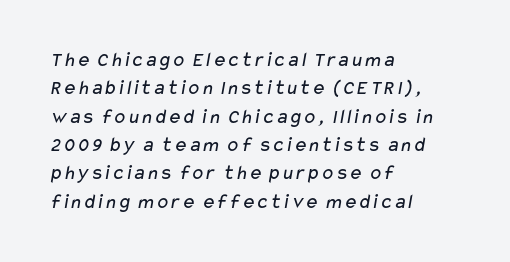
Q: Is the text bold? A: No.
Q: Is the text underlined? A: No.
Q: How is the paragraph aligned? A: Left-aligned.
Q: Is the spacing between letters normal or unusually wide? A: Normal.
Q: Is the spacing between lines tight, normal or loose? A: Normal.
